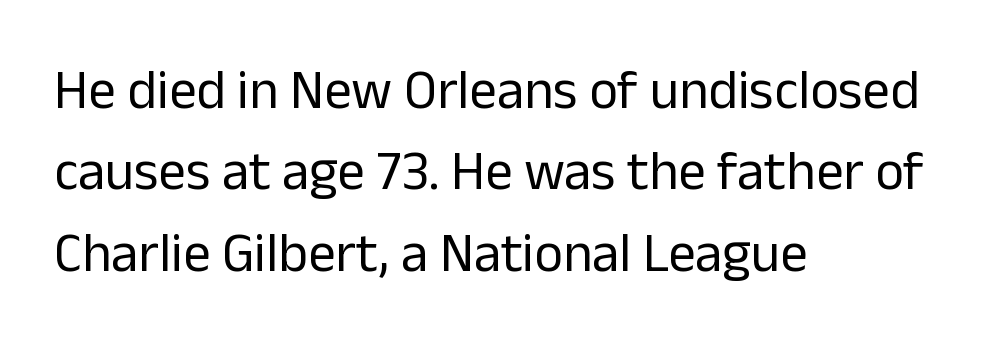
Q: Is the text bold? A: No.
Q: Is the text italic (slanted)? A: No, it is upright.
Q: Is the typeface a serif or a sans-serif typeface? A: Sans-serif.
Q: Is the text underlined? A: No.
Q: How is the paragraph aligned? A: Left-aligned.
Q: Is the spacing between letters normal or unusually wide? A: Normal.
Q: Is the spacing between lines tight, normal or loose? A: Normal.
Q: Width (condensed, normal, or wide)? A: Normal.
Q: Stroke contrast? A: Low.
Q: x-height? A: Medium.
Q: Monospaced? A: No.
